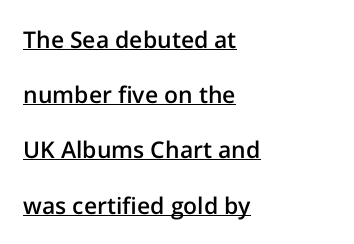
{"italic": "no", "bold": "semi", "underline": "yes", "align": "left", "line_spacing": "loose", "line_spacing_ratio": 2.4, "letter_spacing": "normal", "letter_spacing_em": 0.0, "glyph_px": 23}
